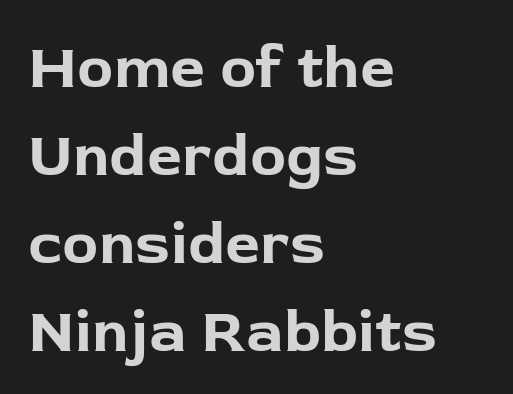
Q: Is the text bold? A: Yes.
Q: Is the text italic (slanted)? A: No, it is upright.
Q: Is the typeface a serif or a sans-serif typeface? A: Sans-serif.
Q: Is the text underlined? A: No.
Q: How is the paragraph aligned? A: Left-aligned.
Q: Is the spacing between letters normal or unusually wide? A: Normal.
Q: Is the spacing between lines tight, normal or loose? A: Normal.
Q: Width (condensed, normal, or wide)? A: Normal.
Q: Stroke contrast? A: Low.
Q: x-height? A: Medium.
Q: Monospaced? A: No.
